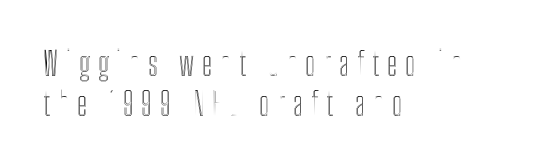
Q: Is the text italic (slanted)? A: No, it is upright.
Q: Is the text underlined? A: No.
Q: How is the paragraph aligned? A: Left-aligned.
Q: Is the spacing between letters normal or unusually wide? A: Unusually wide.
Q: Width (condensed, normal, or wide)? A: Condensed.
Q: x-height? A: Medium.
Q: Monospaced? A: No.
